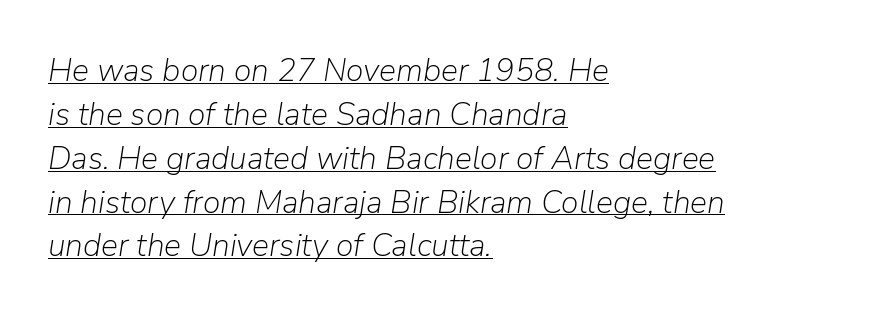
Q: Is the text bold? A: No.
Q: Is the text italic (slanted)? A: Yes, it leans right by about 9 degrees.
Q: Is the text underlined? A: Yes.
Q: How is the paragraph aligned? A: Left-aligned.
Q: Is the spacing between letters normal or unusually wide? A: Normal.
Q: Is the spacing between lines tight, normal or loose? A: Normal.
Q: Width (condensed, normal, or wide)? A: Normal.
Q: Stroke contrast? A: Low.
Q: x-height? A: Medium.
Q: Monospaced? A: No.
